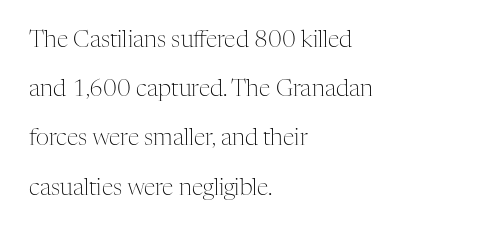
Q: Is the text bold? A: No.
Q: Is the text italic (slanted)? A: No, it is upright.
Q: Is the text underlined? A: No.
Q: How is the paragraph aligned? A: Left-aligned.
Q: Is the spacing between letters normal or unusually wide? A: Normal.
Q: Is the spacing between lines tight, normal or loose? A: Loose.
